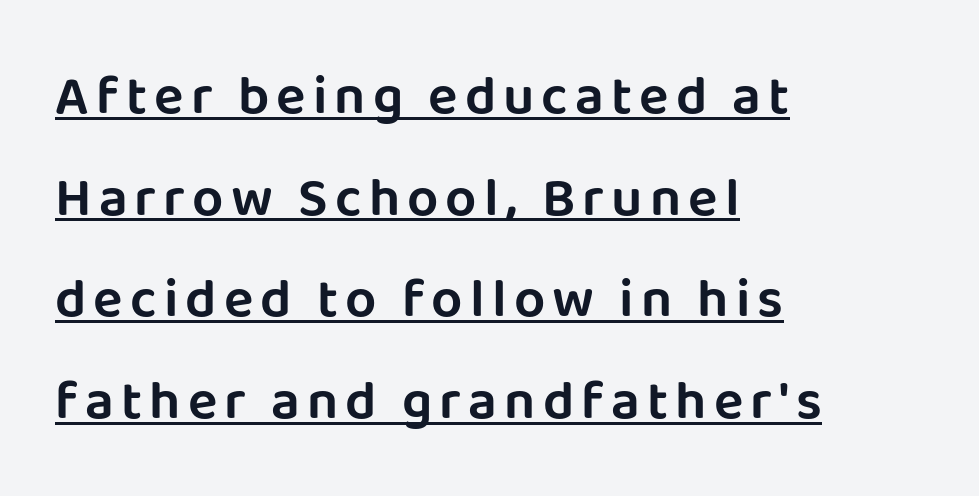
{"serif": "no", "italic": "no", "width": "normal", "stroke_contrast": "low", "x_height": "large", "monospaced": "no", "underline": "yes", "align": "left", "line_spacing_ratio": 1.85, "glyph_px": 55}
